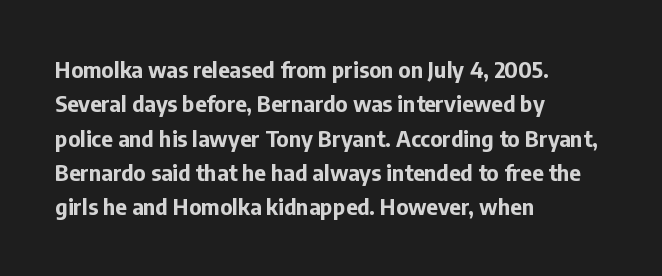
{"italic": "no", "bold": "yes", "underline": "no", "align": "left", "line_spacing": "normal", "line_spacing_ratio": 1.56, "letter_spacing": "normal", "letter_spacing_em": 0.0, "glyph_px": 22}
